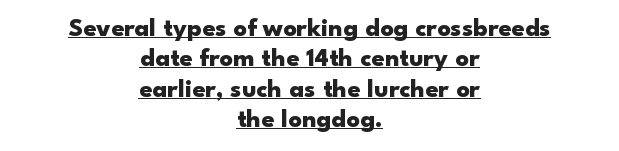
In terms of weight, the rendering is a true, heavy bold. Words appear dense and cohesive because spacing is normal. The specimen reads as upright at a glance. A continuous stroke trails under the words, as in a hyperlink.
